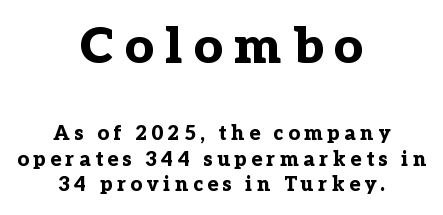
Q: Is the text bold? A: Yes.
Q: Is the text italic (slanted)? A: No, it is upright.
Q: Is the typeface a serif or a sans-serif typeface? A: Serif.
Q: Is the text underlined? A: No.
Q: How is the paragraph aligned? A: Centered.
Q: Is the spacing between letters normal or unusually wide? A: Unusually wide.
Q: Is the spacing between lines tight, normal or loose? A: Normal.
Q: Which block of text is set in a larger size, the first (top) or the second (bottom)? A: The first (top) one.
Q: Width (condensed, normal, or wide)? A: Normal.
Q: Stroke contrast? A: Low.
Q: x-height? A: Medium.
Q: Monospaced? A: No.
